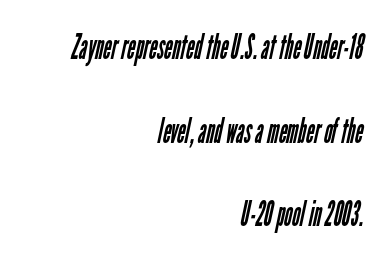
A clean baseline with only descenders dipping below it. Leading is clearly above the norm, producing a sparse column. These lines are rendered in a variable-pitch font. The font is comparable to plain body text, perhaps lighter.
